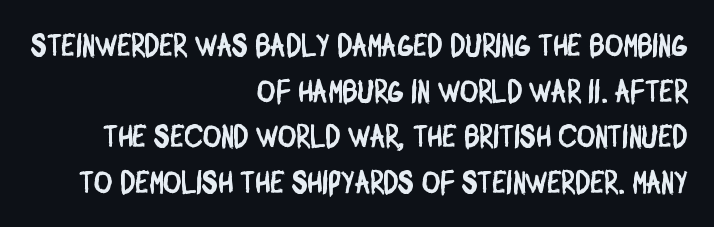
The image shows 31 px condensed sans-serif type; set right-aligned, normal line spacing (1.47x), normal letter spacing, not underlined; low stroke contrast and a large x-height.
